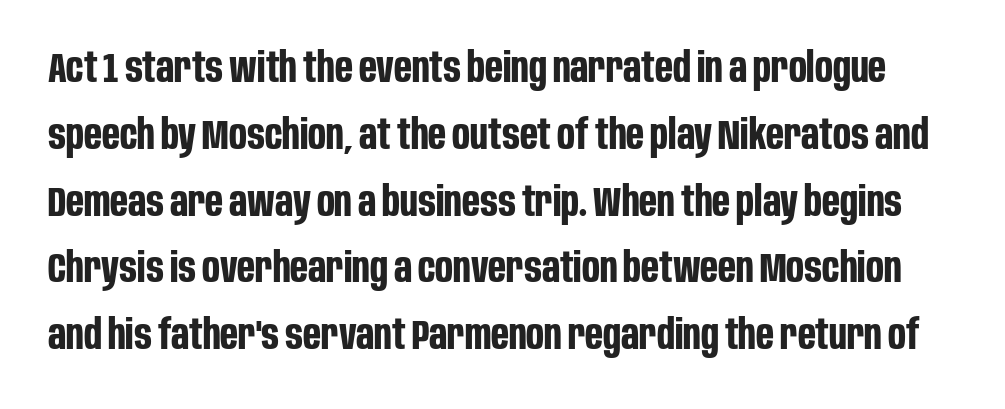
{"serif": "no", "italic": "no", "bold": "yes", "weight": "bold", "width": "condensed", "stroke_contrast": "low", "x_height": "large", "monospaced": "no", "underline": "no", "line_spacing": "normal", "line_spacing_ratio": 1.59, "letter_spacing": "normal", "letter_spacing_em": 0.0, "glyph_px": 42}
